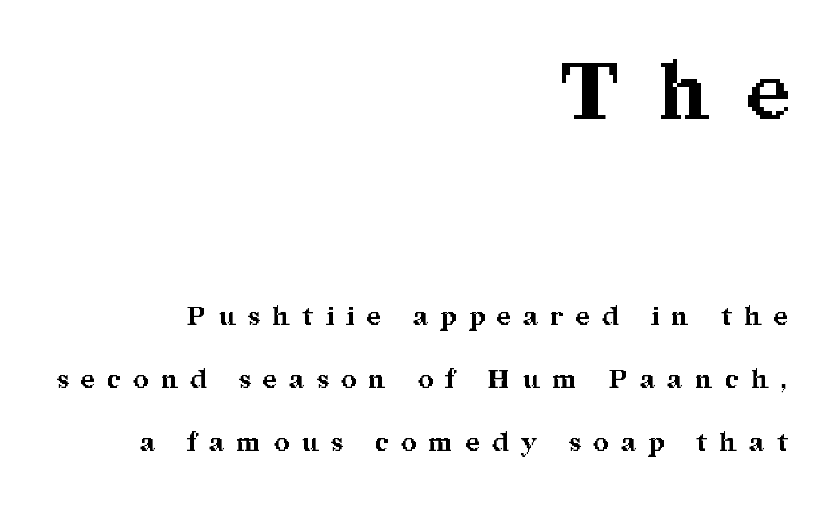
{"serif": "yes", "italic": "no", "bold": "yes", "weight": "bold", "width": "normal", "stroke_contrast": "medium", "x_height": "medium", "monospaced": "no", "underline": "no", "align": "right", "line_spacing": "loose", "line_spacing_ratio": 2.42, "letter_spacing": "wide", "letter_spacing_em": 0.5, "larger_block": "first", "size_ratio": 3.04, "glyph_px": 79}
